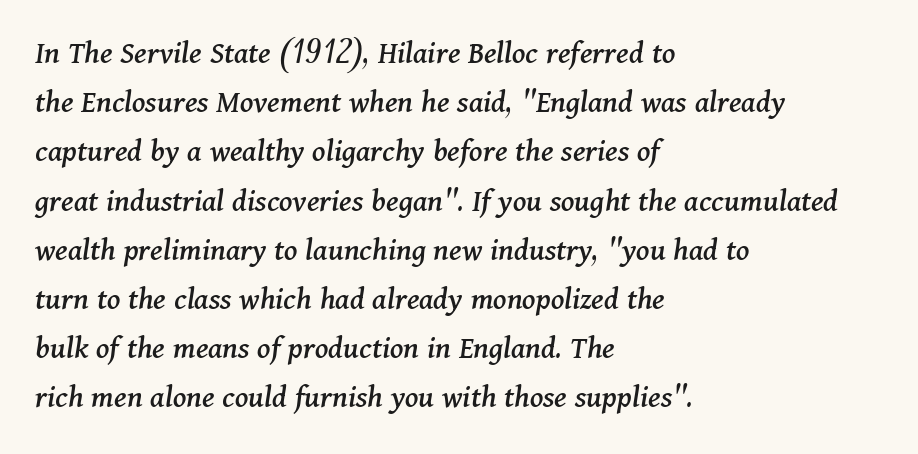
Q: Is the text italic (slanted)? A: Yes, it leans right by about 11 degrees.
Q: Is the typeface a serif or a sans-serif typeface? A: Serif.
Q: Is the text underlined? A: No.
Q: How is the paragraph aligned? A: Left-aligned.
Q: Is the spacing between letters normal or unusually wide? A: Normal.
Q: Is the spacing between lines tight, normal or loose? A: Normal.
Q: Width (condensed, normal, or wide)? A: Normal.
Q: Stroke contrast? A: Medium.
Q: x-height? A: Medium.
Q: Monospaced? A: No.
